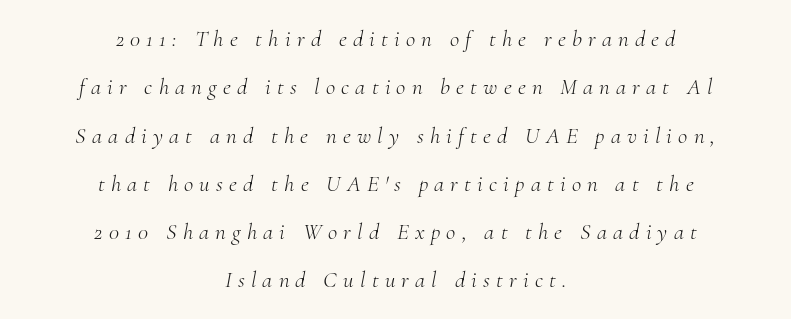
{"italic": "yes", "lean": "right", "slant_degrees": 10, "bold": "no", "underline": "no", "align": "center", "line_spacing": "loose", "line_spacing_ratio": 2.1, "letter_spacing": "wide", "letter_spacing_em": 0.27, "glyph_px": 23}
